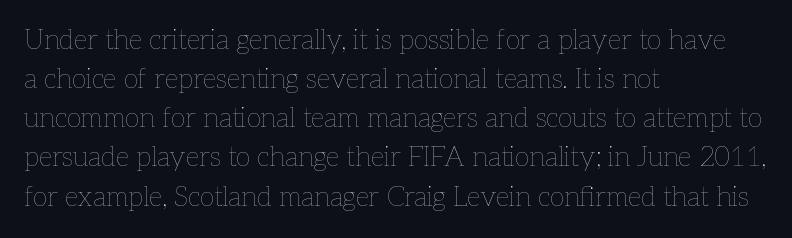
The image shows 27 px text type, upright; set left-aligned, normal line spacing (1.45x), normal letter spacing, not underlined.
